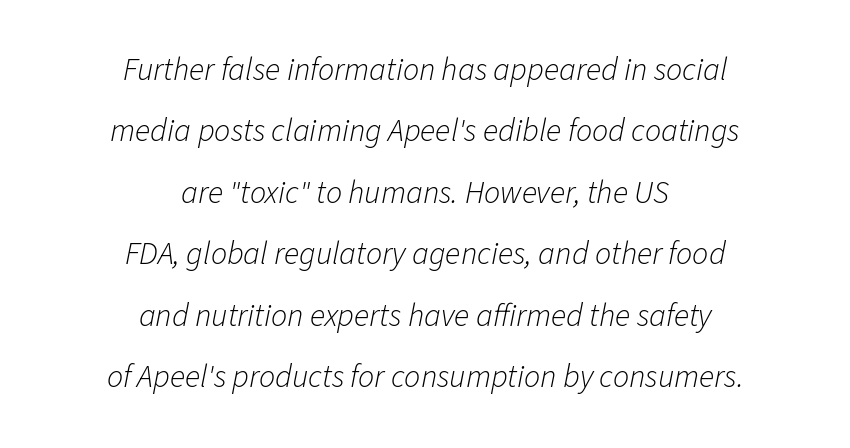
{"italic": "yes", "lean": "right", "slant_degrees": 11, "bold": "no", "weight": "light", "width": "normal", "stroke_contrast": "low", "x_height": "medium", "monospaced": "no", "underline": "no", "align": "center", "line_spacing": "loose", "line_spacing_ratio": 1.92, "letter_spacing": "normal", "letter_spacing_em": 0.0, "glyph_px": 32}
